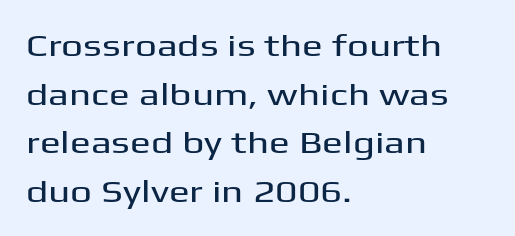
Q: Is the text italic (slanted)? A: No, it is upright.
Q: Is the typeface a serif or a sans-serif typeface? A: Sans-serif.
Q: Is the text underlined? A: No.
Q: How is the paragraph aligned? A: Left-aligned.
Q: Is the spacing between letters normal or unusually wide? A: Normal.
Q: Is the spacing between lines tight, normal or loose? A: Normal.
Q: Width (condensed, normal, or wide)? A: Wide.
Q: Stroke contrast? A: Medium.
Q: x-height? A: Medium.
Q: Monospaced? A: No.
